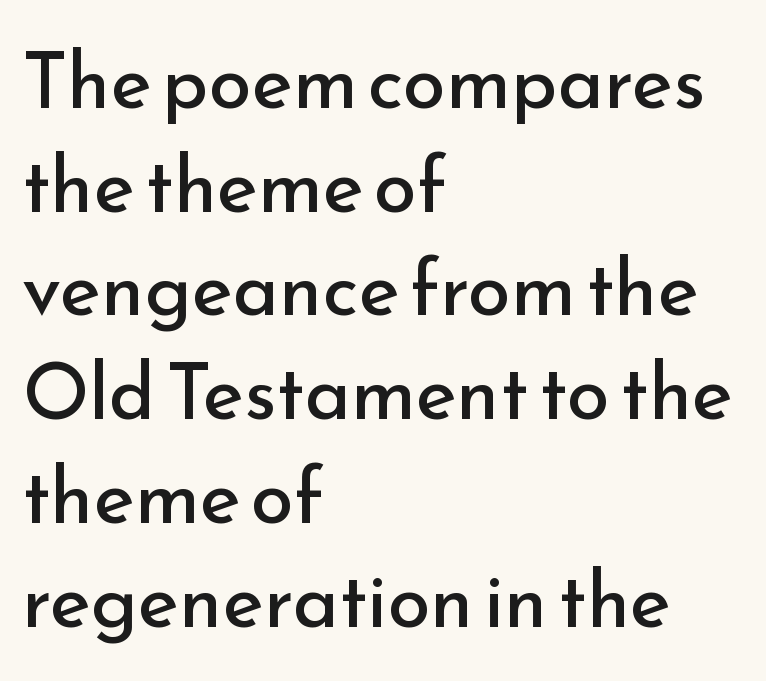
{"serif": "no", "italic": "no", "bold": "no", "weight": "regular", "width": "normal", "stroke_contrast": "low", "x_height": "small", "monospaced": "no", "underline": "no", "align": "left", "line_spacing": "normal", "line_spacing_ratio": 1.33, "letter_spacing": "normal", "letter_spacing_em": 0.0, "glyph_px": 78}
